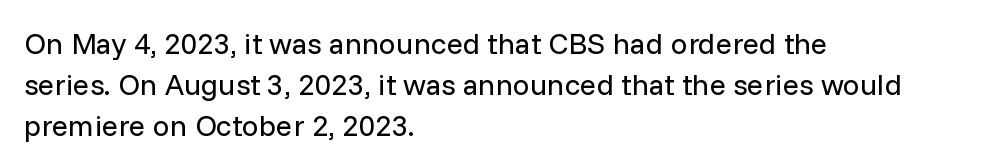
{"serif": "no", "italic": "no", "bold": "no", "weight": "regular", "width": "normal", "stroke_contrast": "low", "x_height": "medium", "monospaced": "no", "underline": "no", "align": "left", "line_spacing": "normal", "line_spacing_ratio": 1.36, "letter_spacing": "normal", "letter_spacing_em": 0.0, "glyph_px": 30}
